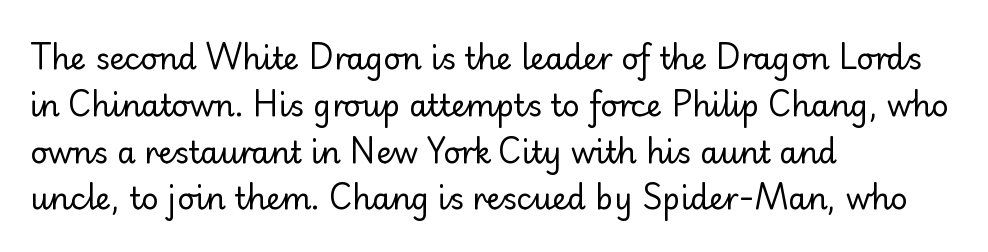
Unlike a traditional serif, this face leaves its strokes unadorned. Quick note: underline off. The letters look calm and open, with moderate or lighter stems. The face used here is proportionally spaced, like ordinary book or web type. If you measured baseline to baseline, you'd find a middling distance.
